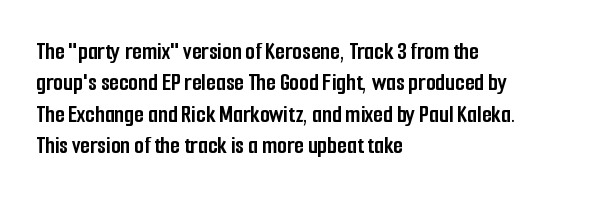
Q: Is the text bold? A: Yes.
Q: Is the text italic (slanted)? A: No, it is upright.
Q: Is the text underlined? A: No.
Q: How is the paragraph aligned? A: Left-aligned.
Q: Is the spacing between letters normal or unusually wide? A: Normal.
Q: Is the spacing between lines tight, normal or loose? A: Normal.
